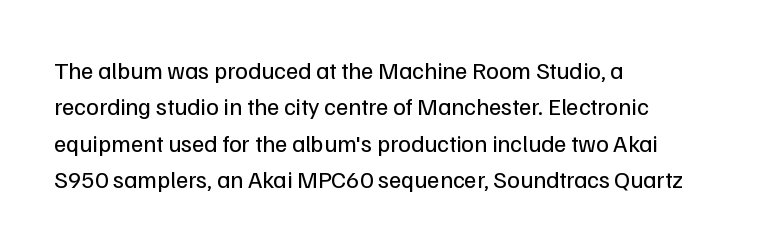
{"italic": "no", "bold": "no", "underline": "no", "align": "left", "line_spacing": "normal", "line_spacing_ratio": 1.52, "letter_spacing": "normal", "letter_spacing_em": 0.0, "glyph_px": 24}
